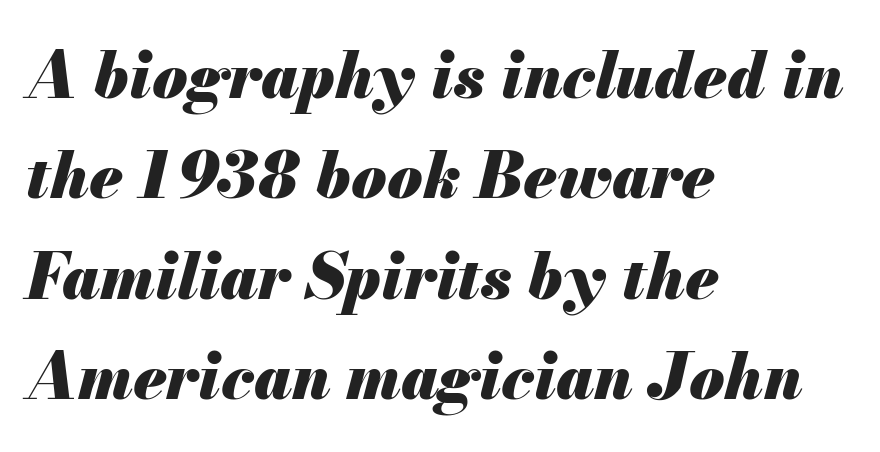
{"italic": "yes", "lean": "right", "slant_degrees": 13, "bold": "yes", "weight": "heavy", "width": "normal", "stroke_contrast": "medium", "x_height": "small", "monospaced": "no", "underline": "no", "align": "left", "line_spacing": "normal", "line_spacing_ratio": 1.57, "letter_spacing": "normal", "letter_spacing_em": 0.0, "glyph_px": 64}
